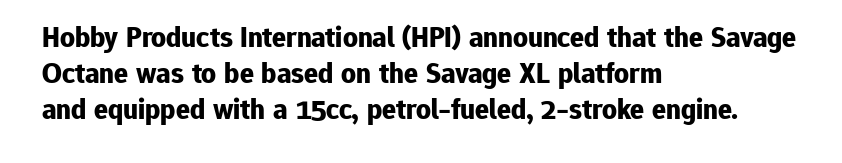
Heavy, bold letterforms. The typography opts for an upright posture over an oblique one. Words float on clear page, feet unadorned. Nope, no serifs anywhere on these letters. The tracking reads as untouched default to a designer's eye.
